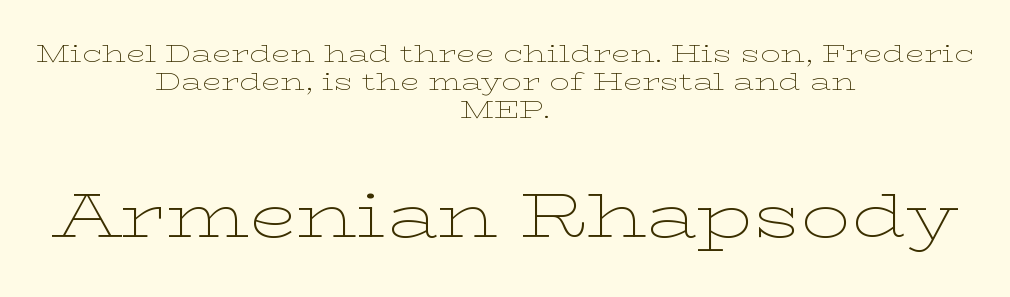
Serifs: yes, visible at the terminals of the letterforms. You can tell it's not italic because the verticals are truly vertical. You could call the tracking neutral — neither tight nor loose. No heavy texture on the line: the type isn't bold.
